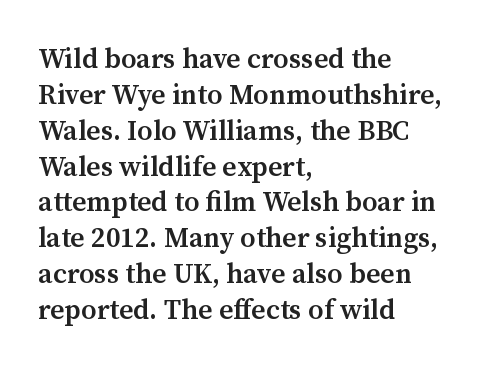
Q: Is the text bold? A: Semi-bold.
Q: Is the text italic (slanted)? A: No, it is upright.
Q: Is the typeface a serif or a sans-serif typeface? A: Serif.
Q: Is the text underlined? A: No.
Q: How is the paragraph aligned? A: Left-aligned.
Q: Is the spacing between letters normal or unusually wide? A: Normal.
Q: Is the spacing between lines tight, normal or loose? A: Normal.
Q: Width (condensed, normal, or wide)? A: Normal.
Q: Stroke contrast? A: Medium.
Q: x-height? A: Medium.
Q: Monospaced? A: No.
